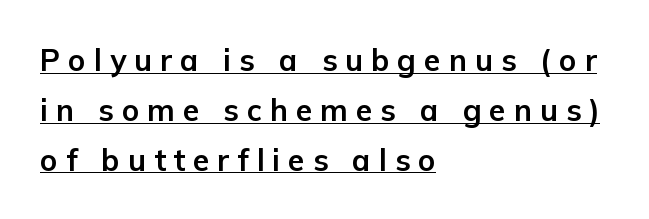
{"serif": "no", "italic": "no", "bold": "yes", "weight": "bold", "width": "normal", "stroke_contrast": "low", "x_height": "medium", "monospaced": "no", "underline": "yes", "align": "left", "line_spacing": "normal", "line_spacing_ratio": 1.66, "letter_spacing": "wide", "letter_spacing_em": 0.27, "glyph_px": 30}
